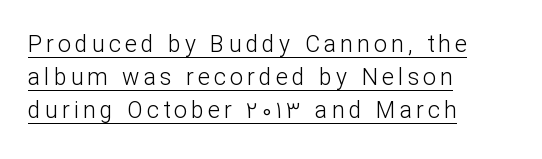
Q: Is the text bold? A: No.
Q: Is the text italic (slanted)? A: No, it is upright.
Q: Is the text underlined? A: Yes.
Q: How is the paragraph aligned? A: Left-aligned.
Q: Is the spacing between lines tight, normal or loose? A: Normal.
